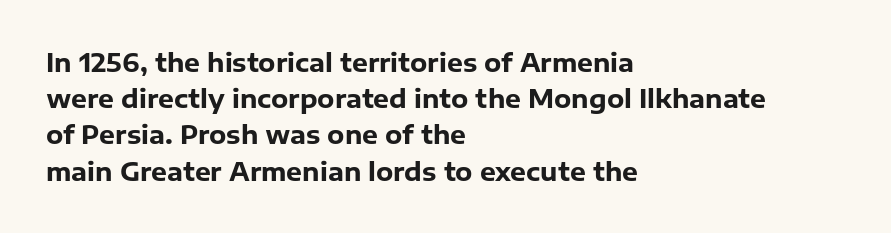
Typesetter's note: full bold, strokes at maximum text heaviness. Rendered with straight, roman letterforms. The line-height multiplier appears to be the usual default. Words appear dense and cohesive because spacing is normal. A student would call this left alignment; a typographer would say flush left, rag right. The baseline area is clear.
